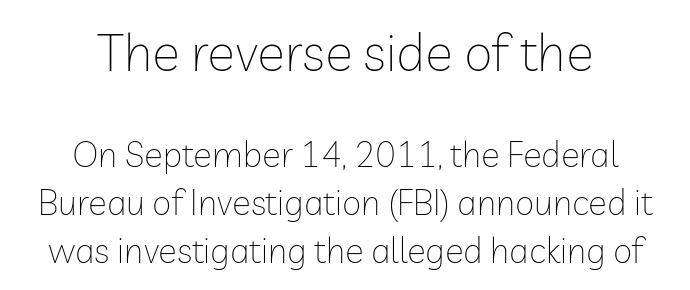
Leading: standard. Standard letterfit; no display-style spreading of the glyphs. Ordinary non-slanted type is in use. The characters display no serif detailing; their extremities are plain.
